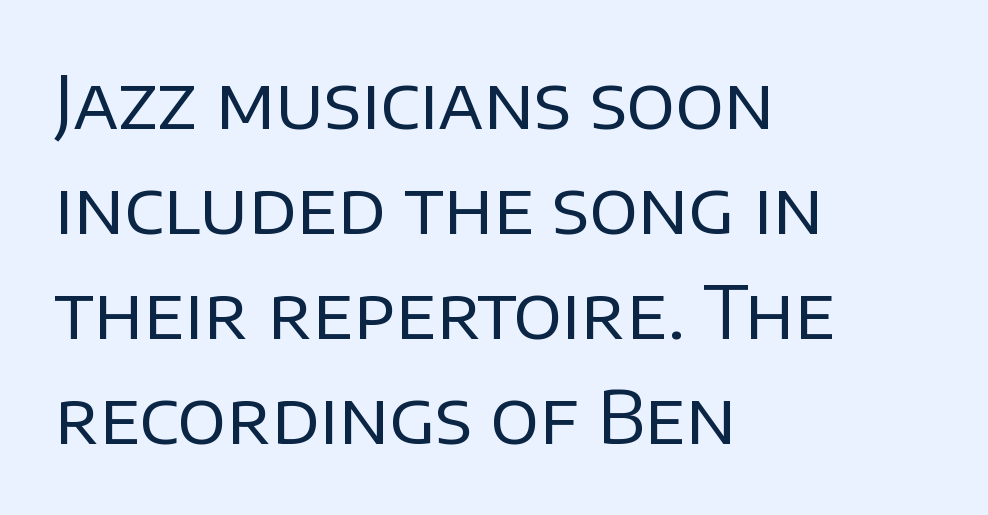
{"serif": "no", "italic": "no", "bold": "no", "weight": "regular", "width": "normal", "stroke_contrast": "low", "x_height": "large", "monospaced": "no", "underline": "no", "align": "left", "line_spacing": "normal", "line_spacing_ratio": 1.46, "letter_spacing": "normal", "letter_spacing_em": 0.0, "glyph_px": 72}
